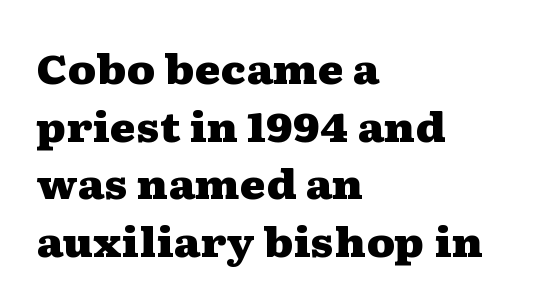
Unlike a clean sans, this face finishes its strokes with serifs. Regarding leading, the lines here are spaced in the standard way. Leftover space on each line is placed entirely after the last word. Upright lettering throughout.
